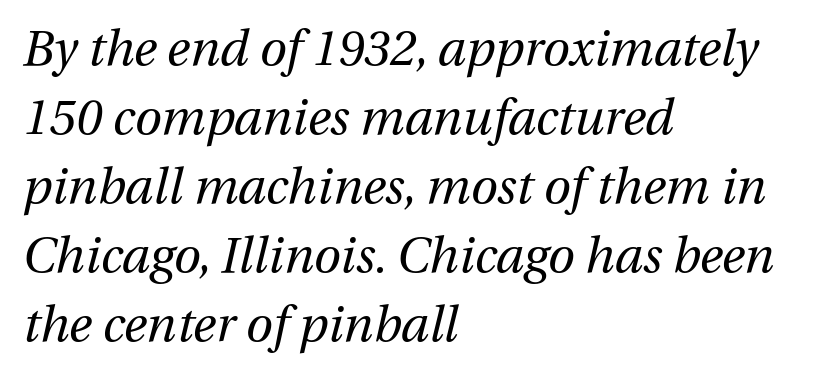
Q: Is the text bold? A: No.
Q: Is the text italic (slanted)? A: Yes, it leans right by about 12 degrees.
Q: Is the text underlined? A: No.
Q: How is the paragraph aligned? A: Left-aligned.
Q: Is the spacing between letters normal or unusually wide? A: Normal.
Q: Is the spacing between lines tight, normal or loose? A: Normal.
Q: Width (condensed, normal, or wide)? A: Normal.
Q: Stroke contrast? A: Medium.
Q: x-height? A: Medium.
Q: Monospaced? A: No.
